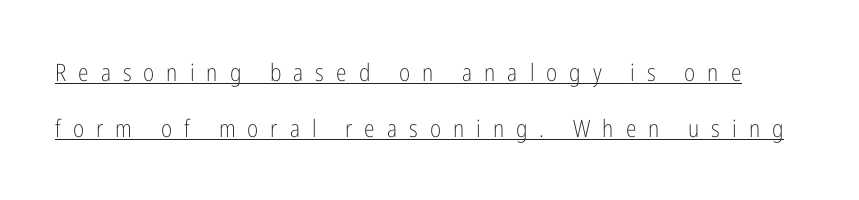
Glance below the letters and you will spot a drawn line. The lettering stays uniformly vertical, giving the passage a roman look. Stroke thickness stays within the range of a standard reading face or lighter. Widely set lines give the paragraph a tall, airy silhouette. Students, note that the glyphs here are deliberately spaced far apart.
